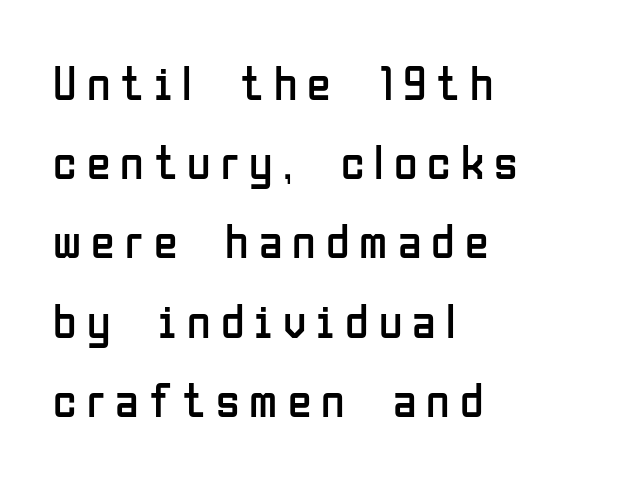
Q: Is the text bold? A: No.
Q: Is the text italic (slanted)? A: No, it is upright.
Q: Is the typeface a serif or a sans-serif typeface? A: Sans-serif.
Q: Is the text underlined? A: No.
Q: How is the paragraph aligned? A: Left-aligned.
Q: Is the spacing between letters normal or unusually wide? A: Unusually wide.
Q: Is the spacing between lines tight, normal or loose? A: Normal.
Q: Width (condensed, normal, or wide)? A: Condensed.
Q: Stroke contrast? A: Low.
Q: x-height? A: Medium.
Q: Monospaced? A: No.
